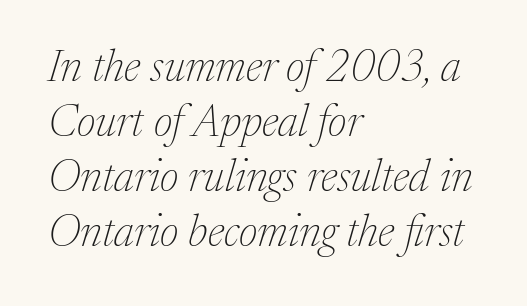
Q: Is the text bold? A: No.
Q: Is the text italic (slanted)? A: Yes, it leans right by about 17 degrees.
Q: Is the typeface a serif or a sans-serif typeface? A: Serif.
Q: Is the text underlined? A: No.
Q: How is the paragraph aligned? A: Left-aligned.
Q: Is the spacing between letters normal or unusually wide? A: Normal.
Q: Is the spacing between lines tight, normal or loose? A: Normal.
Q: Width (condensed, normal, or wide)? A: Normal.
Q: Stroke contrast? A: Medium.
Q: x-height? A: Medium.
Q: Monospaced? A: No.
